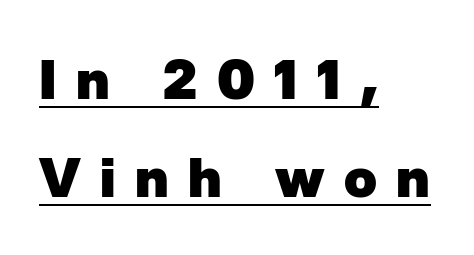
A typesetter would call this proportional, since set widths differ per character. Every letter is thick-stroked: bold, no question. Each word looks stretched out because of the extra space between its letters. You can tell from the bare stems that sans-serif type was used.
